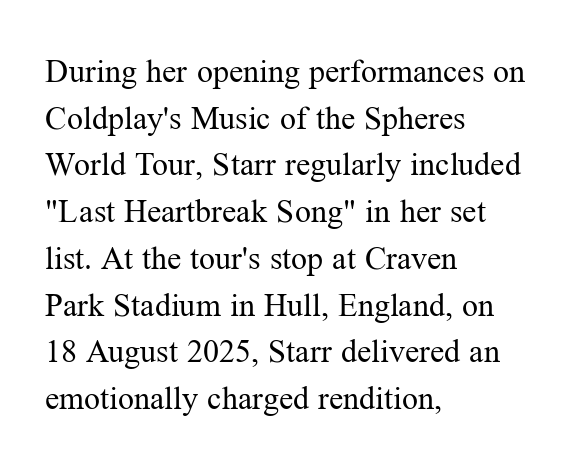
Here the designer chose a conventional face with non-uniform glyph widths. This rendering employs a face with finishing strokes, i.e., a serif. The characters are drawn with everyday or finer stroke widths. You can tell it's not italic because the verticals are truly vertical. Words float on clear page, feet unadorned.
